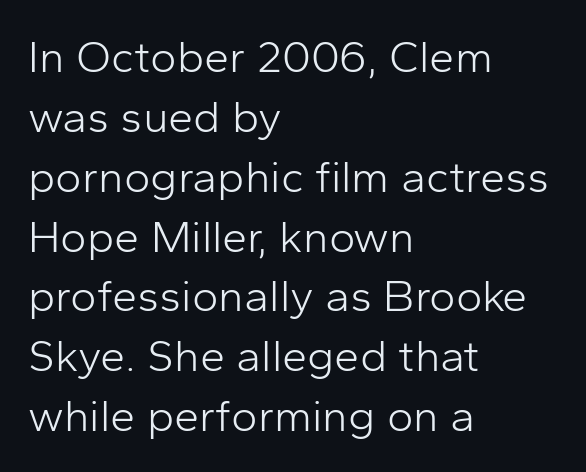
This sample uses a sans-serif face. These lines stack with their left ends in a neat column. This rendering leaves character spacing at its baseline value. The face used here is proportionally spaced, like ordinary book or web type. Underlining? Definitely not there. Evenly set lines give the paragraph a standard silhouette.
